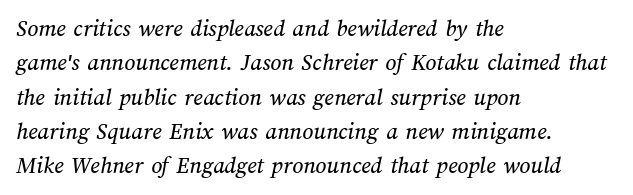
Every row of glyphs begins at an identical x-position on the left. The face used here is rendered with its standard letterfit. Leading matches the norm, producing a regular column. Plain, unruled lines of type.
